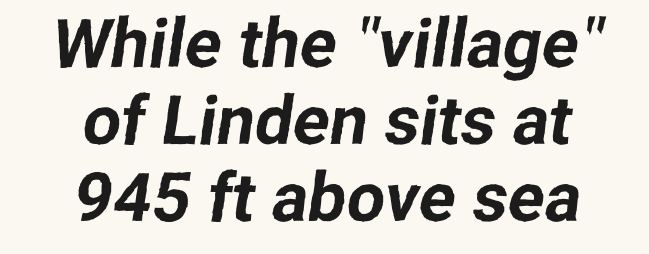
Descender tails drop into unmarked territory. Letter spacing: default. This rendering uses center alignment, leaving both contours irregular but symmetric. Closely set lines give the paragraph a compact silhouette. Spacing verdict: proportional, widths tailored to each character.
